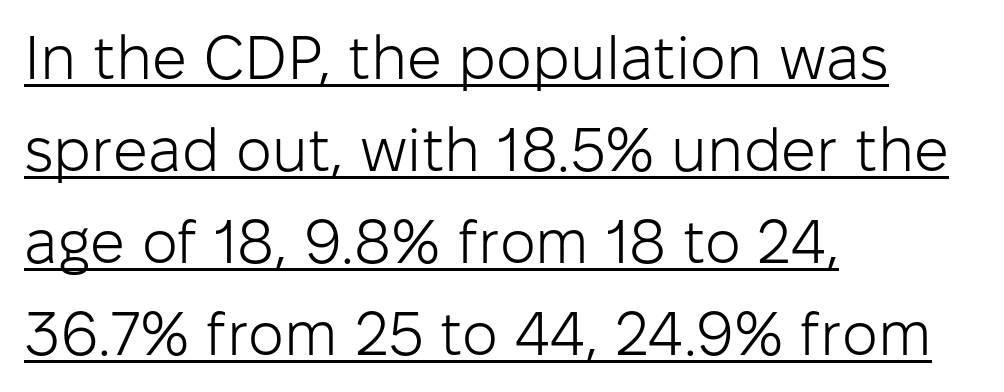
On a weight scale, this lands at 450 or below. The axis of the letterforms is exactly vertical. Varying glyph widths throughout — classic text-font behaviour. The passage shown is typeset with a sans-serif family. Glance below the letters and you will spot a drawn line. The gaps between neighbouring characters are ordinary and unremarkable.
